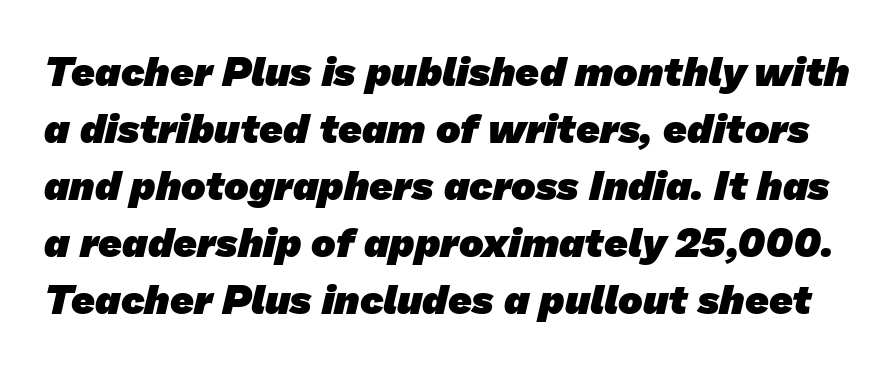
Q: Is the text bold? A: Yes.
Q: Is the typeface a serif or a sans-serif typeface? A: Sans-serif.
Q: Is the text underlined? A: No.
Q: Is the spacing between letters normal or unusually wide? A: Normal.
Q: Is the spacing between lines tight, normal or loose? A: Normal.
Q: Width (condensed, normal, or wide)? A: Normal.
Q: Stroke contrast? A: Low.
Q: x-height? A: Medium.
Q: Monospaced? A: No.
